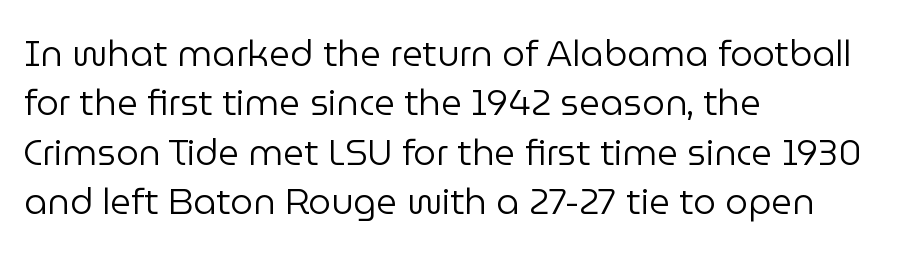
Q: Is the text bold? A: No.
Q: Is the text italic (slanted)? A: No, it is upright.
Q: Is the typeface a serif or a sans-serif typeface? A: Sans-serif.
Q: Is the text underlined? A: No.
Q: How is the paragraph aligned? A: Left-aligned.
Q: Is the spacing between letters normal or unusually wide? A: Normal.
Q: Is the spacing between lines tight, normal or loose? A: Normal.
Q: Width (condensed, normal, or wide)? A: Normal.
Q: Stroke contrast? A: Low.
Q: x-height? A: Medium.
Q: Monospaced? A: No.
